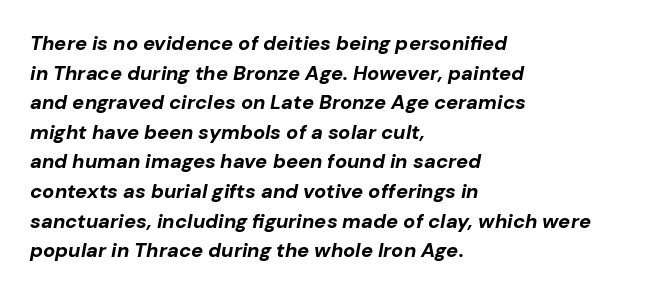
Q: Is the text bold? A: Yes.
Q: Is the text italic (slanted)? A: Yes, it leans right by about 10 degrees.
Q: Is the text underlined? A: No.
Q: How is the paragraph aligned? A: Left-aligned.
Q: Is the spacing between letters normal or unusually wide? A: Normal.
Q: Is the spacing between lines tight, normal or loose? A: Normal.
